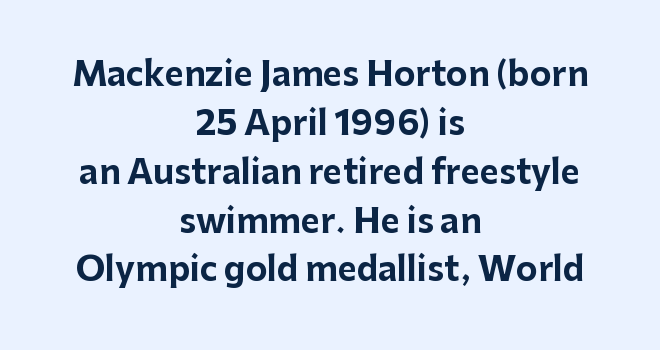
{"serif": "no", "italic": "no", "bold": "yes", "weight": "bold", "width": "normal", "stroke_contrast": "low", "x_height": "medium", "monospaced": "no", "underline": "no", "align": "center", "line_spacing": "normal", "line_spacing_ratio": 1.48, "letter_spacing": "normal", "letter_spacing_em": 0.0, "glyph_px": 33}
